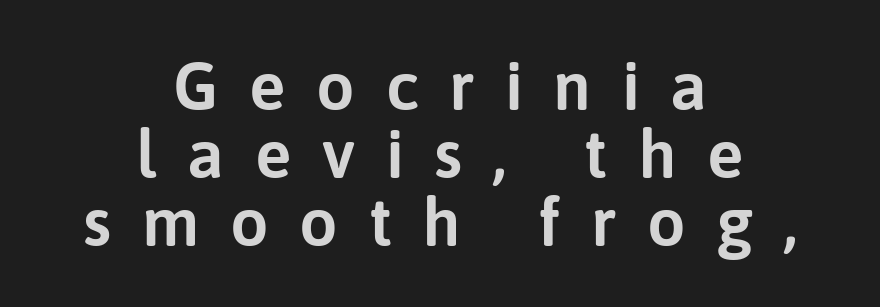
The image shows 68 px sans-serif type, upright; set centered, tight line spacing (1.0x), unusually wide letter spacing (+0.45 em), not underlined; low stroke contrast and a medium x-height.
